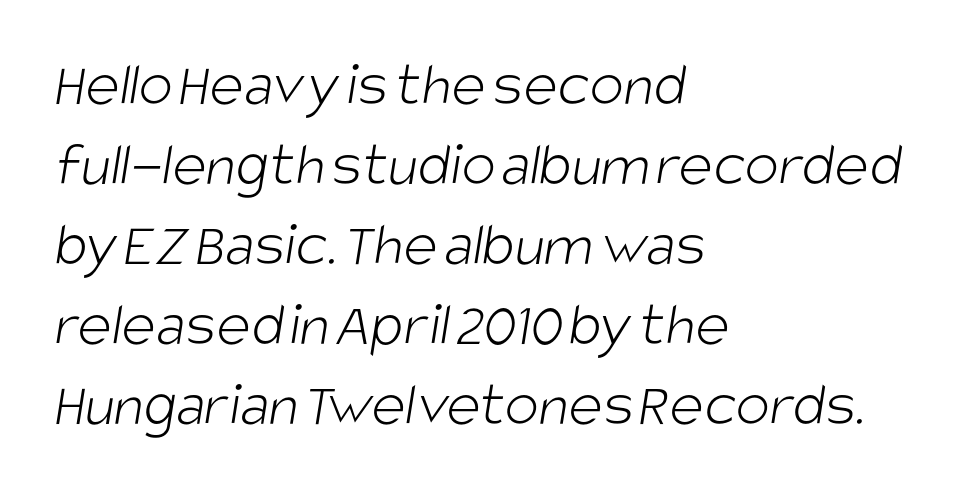
Q: Is the text bold? A: No.
Q: Is the typeface a serif or a sans-serif typeface? A: Sans-serif.
Q: Is the text underlined? A: No.
Q: How is the paragraph aligned? A: Left-aligned.
Q: Is the spacing between letters normal or unusually wide? A: Normal.
Q: Is the spacing between lines tight, normal or loose? A: Normal.
Q: Width (condensed, normal, or wide)? A: Condensed.
Q: Stroke contrast? A: Low.
Q: x-height? A: Large.
Q: Monospaced? A: No.
